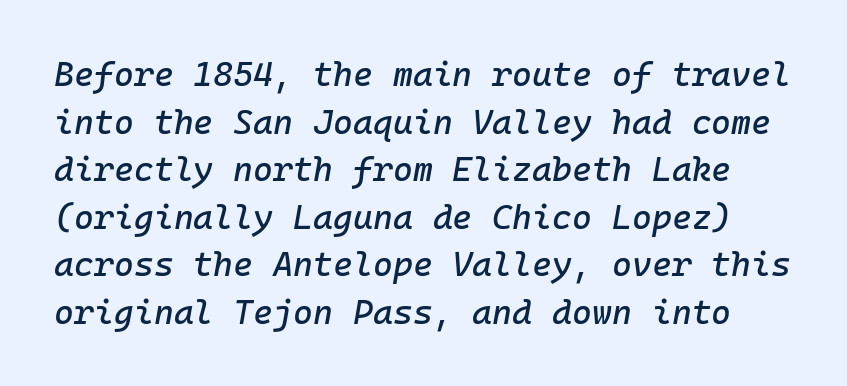
Q: Is the text italic (slanted)? A: Yes, it leans right by about 10 degrees.
Q: Is the text underlined? A: No.
Q: Is the spacing between letters normal or unusually wide? A: Normal.
Q: Is the spacing between lines tight, normal or loose? A: Normal.
Q: Width (condensed, normal, or wide)? A: Normal.
Q: Stroke contrast? A: Low.
Q: x-height? A: Medium.
Q: Monospaced? A: Yes.
